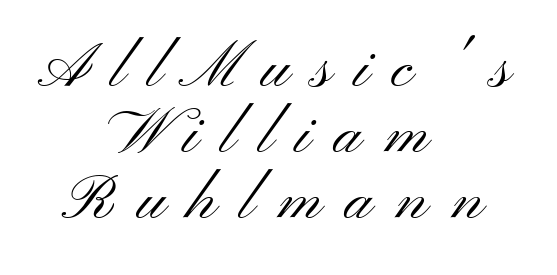
The image shows 63 px light, wide sans-serif type; set centered, tight line spacing (1.05x), unusually wide letter spacing (+0.37 em), not underlined; medium stroke contrast and a small x-height.
